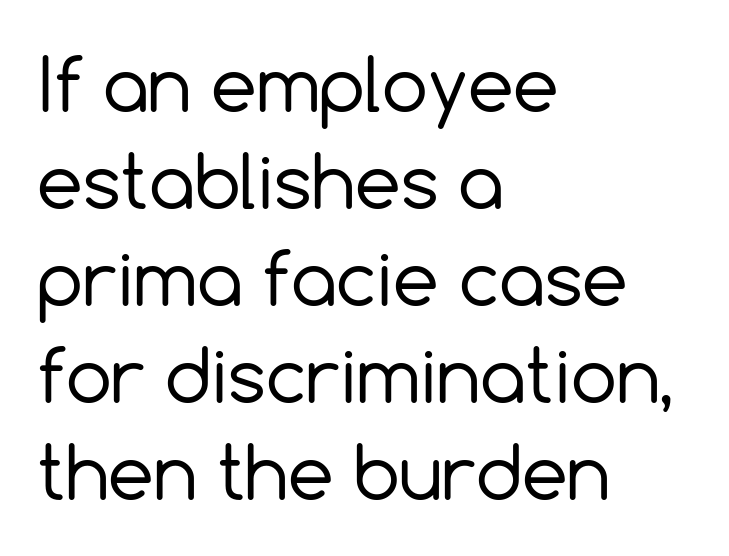
{"serif": "no", "italic": "no", "bold": "no", "weight": "regular", "width": "normal", "x_height": "medium", "monospaced": "no", "underline": "no", "align": "left", "line_spacing": "normal", "line_spacing_ratio": 1.33, "letter_spacing": "normal", "letter_spacing_em": 0.0, "glyph_px": 73}
